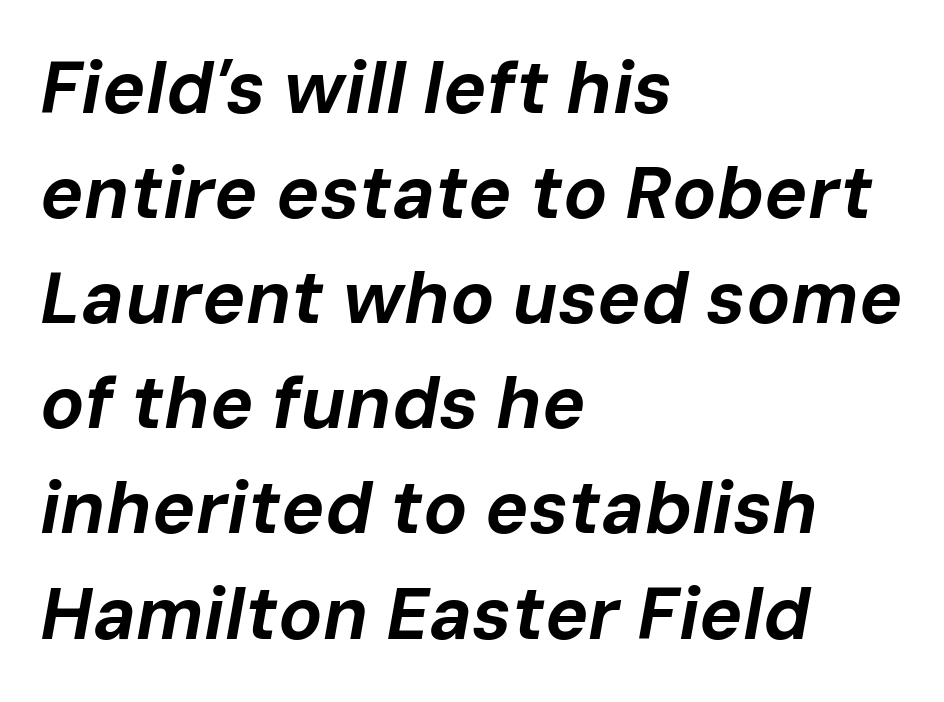
{"italic": "yes", "lean": "right", "slant_degrees": 10, "bold": "yes", "weight": "bold", "width": "normal", "stroke_contrast": "low", "x_height": "medium", "monospaced": "no", "underline": "no", "align": "left", "line_spacing": "normal", "line_spacing_ratio": 1.44, "letter_spacing": "normal", "letter_spacing_em": 0.0, "glyph_px": 73}
